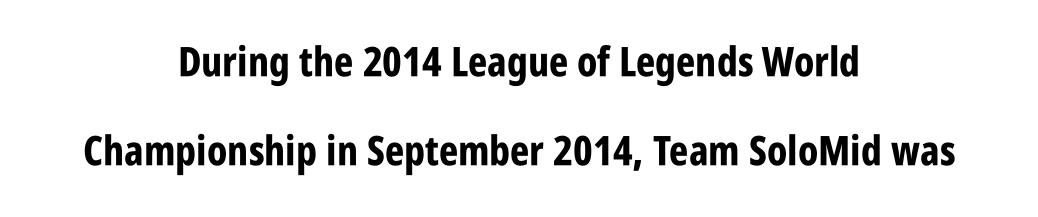
The image shows 41 px bold, condensed sans-serif type, upright; set centered, loose line spacing (2.18x), normal letter spacing, not underlined; low stroke contrast and a large x-height.
